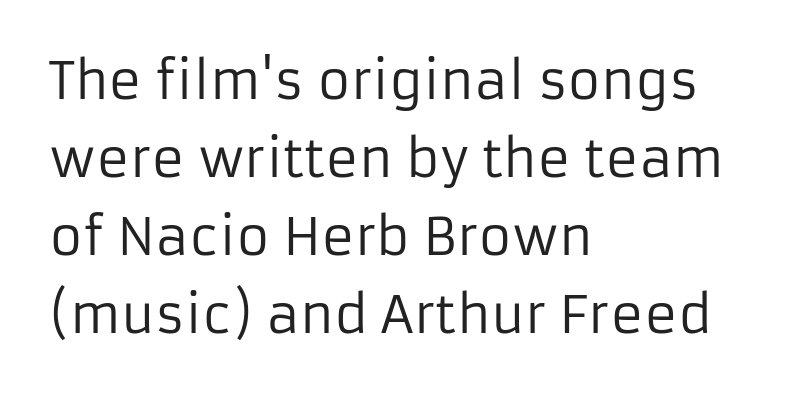
Stems and bowls with no extra thickness — not bold. Underline: absent. Where is the straight margin? On the left. The text was rendered using a sans face with plain stroke endings. Upright lettering throughout.
